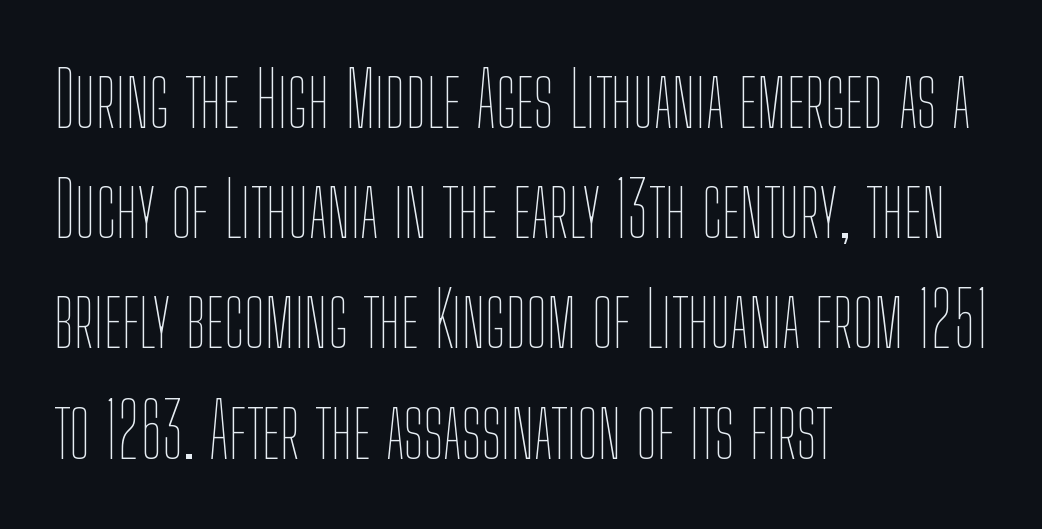
Q: Is the text bold? A: No.
Q: Is the text italic (slanted)? A: No, it is upright.
Q: Is the text underlined? A: No.
Q: How is the paragraph aligned? A: Left-aligned.
Q: Is the spacing between letters normal or unusually wide? A: Normal.
Q: Is the spacing between lines tight, normal or loose? A: Normal.
Q: Width (condensed, normal, or wide)? A: Condensed.
Q: Stroke contrast? A: Low.
Q: x-height? A: Medium.
Q: Monospaced? A: No.
